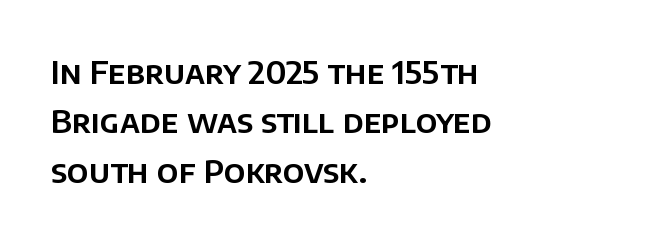
Stroke terminals: plain, sans-serif. Does extra space separate the letters? No, they use regular spacing. A clean baseline with only descenders dipping below it. How would I describe the line gaps? Plain and ordinary. The face used here is proportionally spaced, like ordinary book or web type. This sample is left-justified, so line endings fall wherever the words run out.
